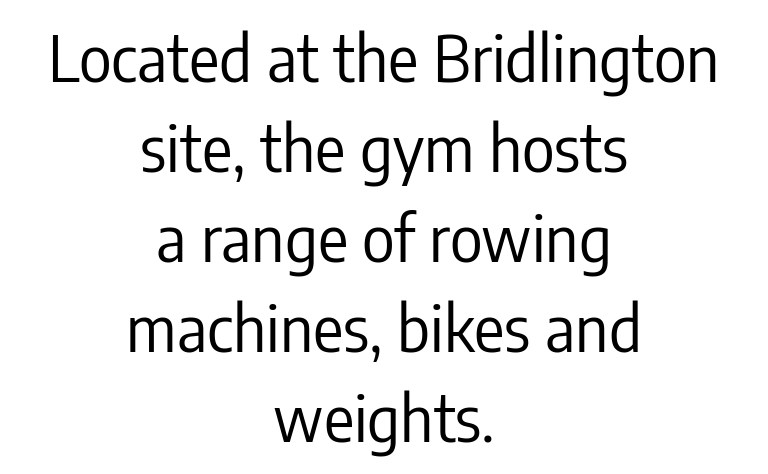
The image shows 63 px regular-weight, condensed sans-serif type, upright; set centered, normal line spacing (1.43x), normal letter spacing, not underlined; low stroke contrast and a medium x-height.
